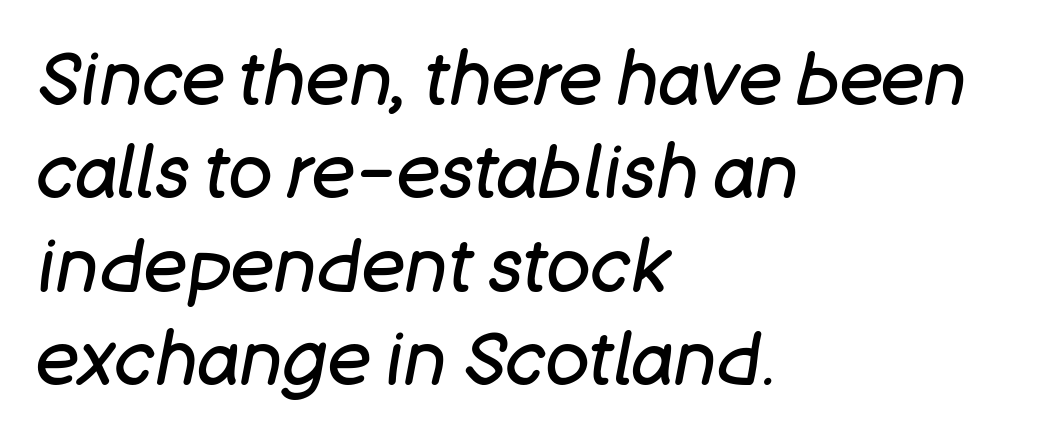
Q: Is the text bold? A: No.
Q: Is the text italic (slanted)? A: Yes, it leans right by about 11 degrees.
Q: Is the text underlined? A: No.
Q: How is the paragraph aligned? A: Left-aligned.
Q: Is the spacing between letters normal or unusually wide? A: Normal.
Q: Is the spacing between lines tight, normal or loose? A: Normal.
Q: Width (condensed, normal, or wide)? A: Normal.
Q: Stroke contrast? A: Low.
Q: x-height? A: Large.
Q: Monospaced? A: No.
